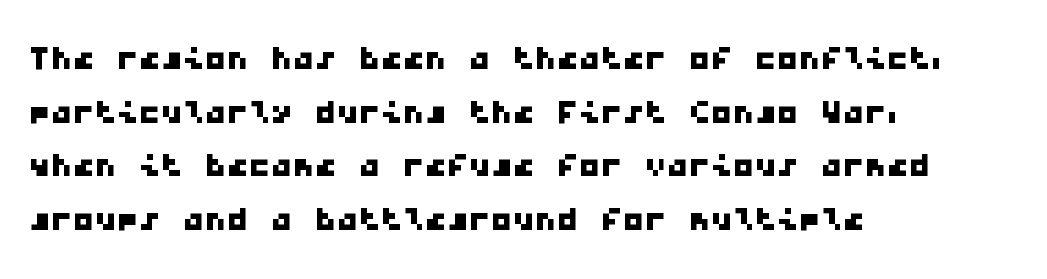
The typeface chosen for these lines omits serifs. Looks like terminal output: every glyph gets an equal slot. Each word holds together tightly as a unit, with standard inter-letter gaps. Which margin do the lines hug? The left one — the right edge is uneven. Quick note: underline off.
